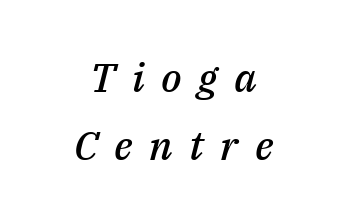
Caption: semibold face, moderately heavy strokes. Visually the block forms a symmetrical silhouette, jagged on both flanks. Spacing between characters has been opened up far beyond the box default. The space directly below the letters is spotless. Character widths vary here, with narrow letters taking less room than wide ones. Does the lettering tilt? It does — this is italic.
